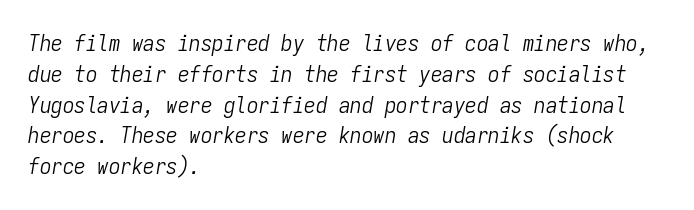
The image shows 23 px text type, italic (leaning right); set left-aligned, normal line spacing (1.34x), normal letter spacing, not underlined.
